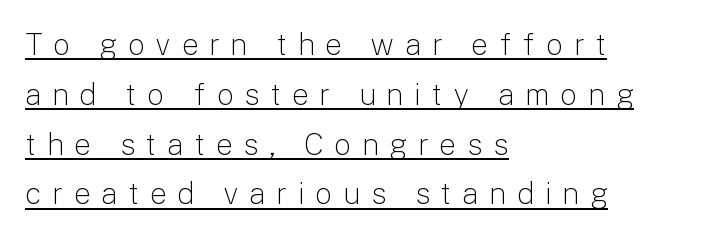
{"serif": "no", "italic": "no", "bold": "no", "weight": "light", "width": "normal", "stroke_contrast": "low", "x_height": "medium", "monospaced": "no", "underline": "yes", "align": "left", "line_spacing": "normal", "line_spacing_ratio": 1.66, "letter_spacing": "wide", "letter_spacing_em": 0.35, "glyph_px": 30}
